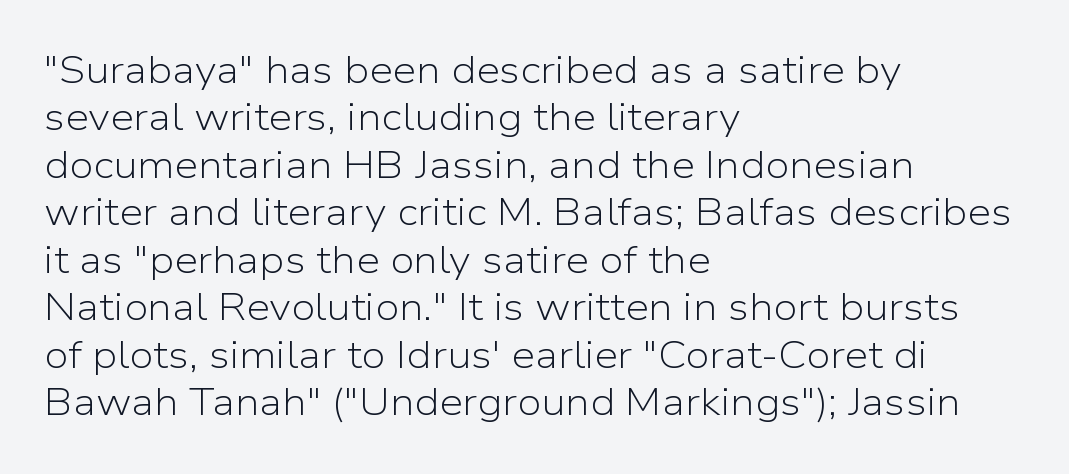
The image shows 38 px light sans-serif type, upright; set left-aligned, normal line spacing (1.25x), normal letter spacing, not underlined; low stroke contrast and a medium x-height.
